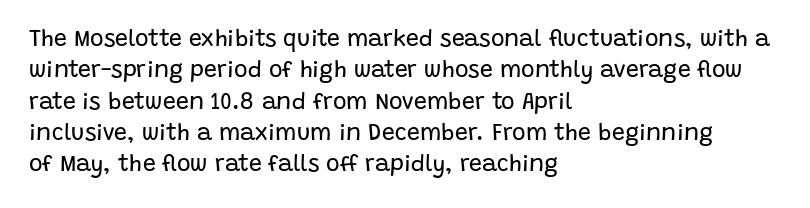
The image shows 23 px text type, upright; set left-aligned, normal line spacing (1.36x), normal letter spacing, not underlined.
